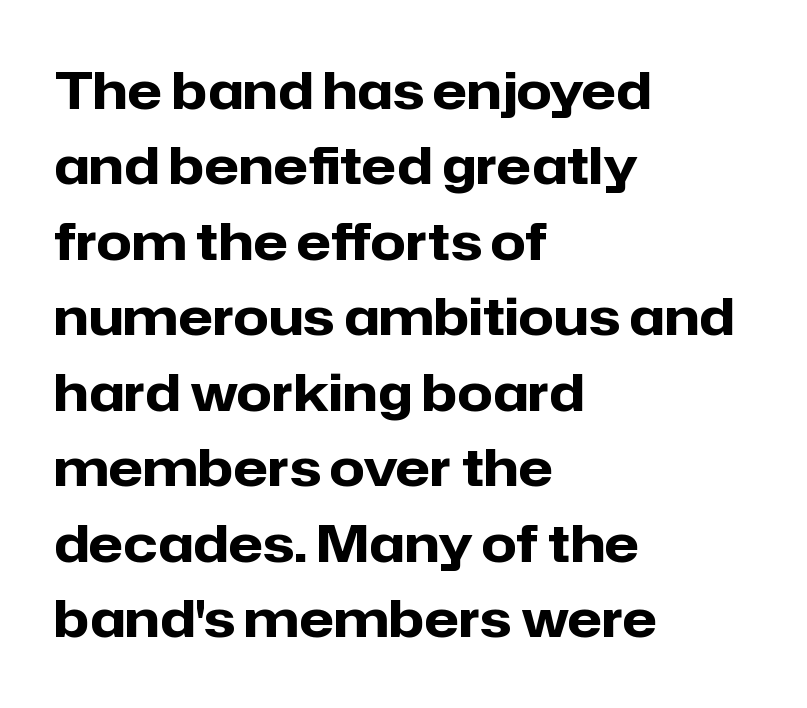
The image shows 51 px heavy sans-serif type, upright; set left-aligned, normal line spacing (1.48x), normal letter spacing, not underlined; low stroke contrast and a medium x-height.
